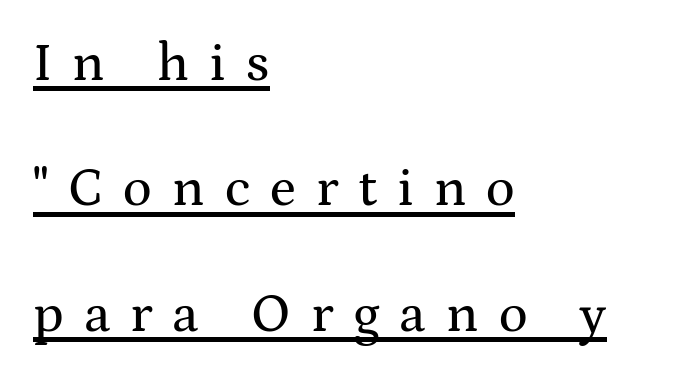
Letter spacing: wide. The vertical gap from one line to the next is large. Think of a printed novel: that variable character pitch is what you see here. The rendered words wear a rule along their underside. Which margin do the lines hug? The left one — the right edge is uneven.
